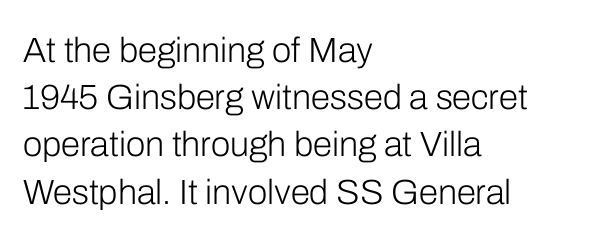
This sample uses an upright cut, with every glyph sitting square on the baseline. Think of a printed novel: that variable character pitch is what you see here. In CSS terms this would be text-align: left. Vertical stems look standard width or narrower in stroke. Observe the absence of serifs on each vertical stroke in this sample. Quick note: underline off.
